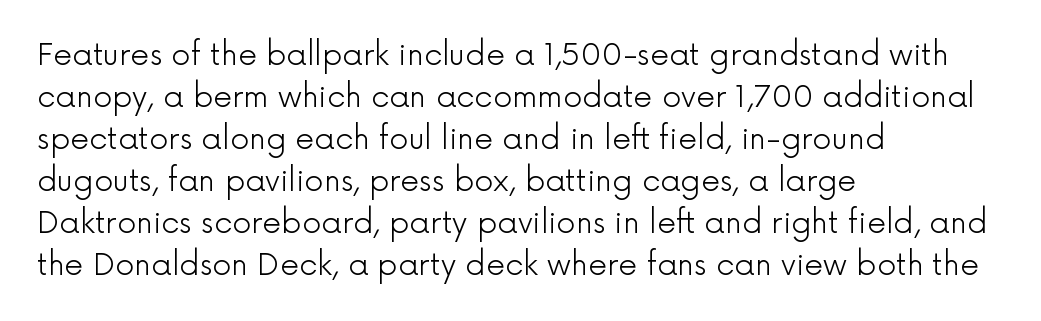
The image shows 30 px light sans-serif type, upright; set left-aligned, normal line spacing (1.4x), normal letter spacing, not underlined; a medium x-height.
